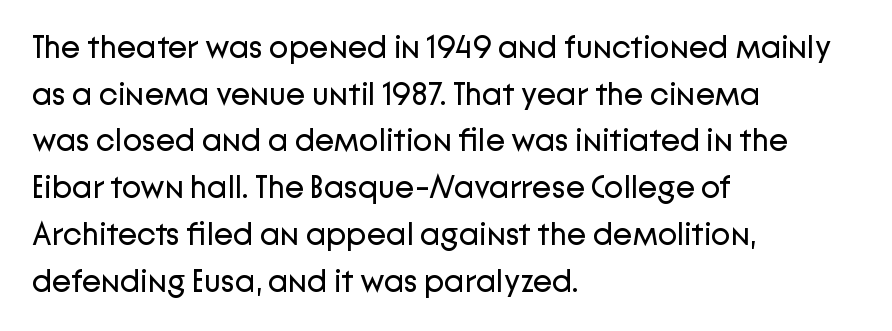
Notice how the stems are strictly vertical — no italics here. The passage shown is typeset with a sans-serif family. There is no visible air inserted between adjacent glyphs. The passage shown is not bold in any degree. Rows of type keep a routine distance in the vertical direction. Here the designer chose a conventional face with non-uniform glyph widths.
